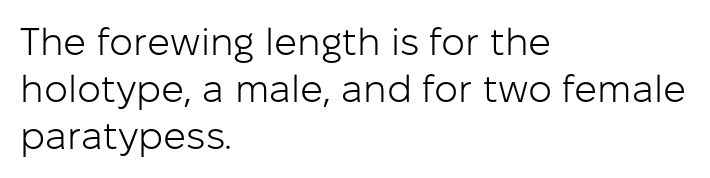
A typesetter would call this proportional, since set widths differ per character. This sample uses a sans-serif face. Characters remain perfectly vertical along every line. Descenders are the only things crossing below the line.
